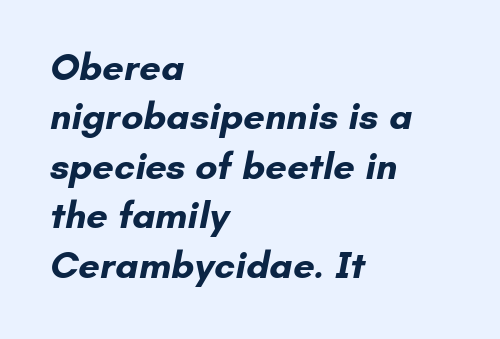
{"serif": "no", "bold": "yes", "weight": "bold", "width": "normal", "stroke_contrast": "low", "x_height": "small", "monospaced": "no", "underline": "no", "align": "left", "line_spacing": "normal", "line_spacing_ratio": 1.3, "letter_spacing": "normal", "letter_spacing_em": 0.0, "glyph_px": 38}
